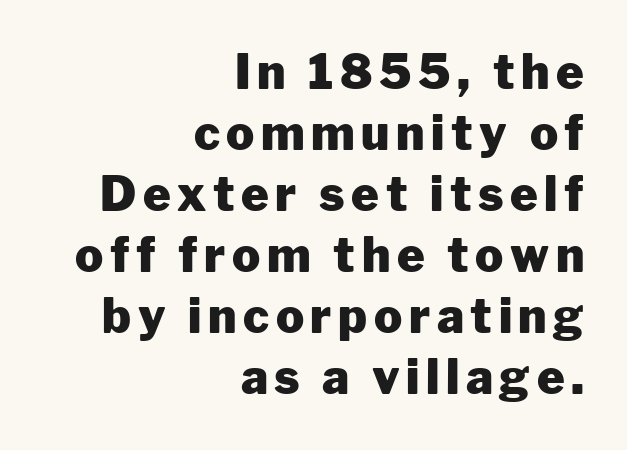
Does the weight exceed regular? Yes, all the way to bold. The words here are not underlined. This sample has the flowing, uneven cadence of proportional lettering. Typeset ragged left — the right edge is the straight one. The type sits square on the baseline with zero lean. Leading matches the norm, producing a regular column.
